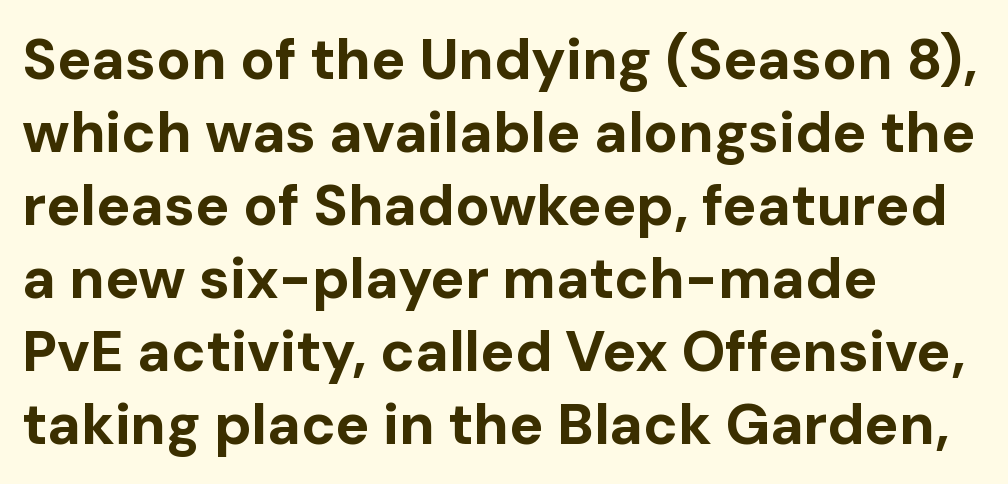
{"serif": "no", "italic": "no", "bold": "yes", "weight": "bold", "width": "normal", "stroke_contrast": "low", "x_height": "medium", "monospaced": "no", "underline": "no", "align": "left", "line_spacing": "normal", "line_spacing_ratio": 1.28, "letter_spacing": "normal", "letter_spacing_em": 0.0, "glyph_px": 57}
